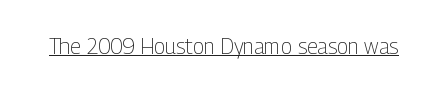
The image shows 21 px text type, upright; set normal letter spacing, underlined.
